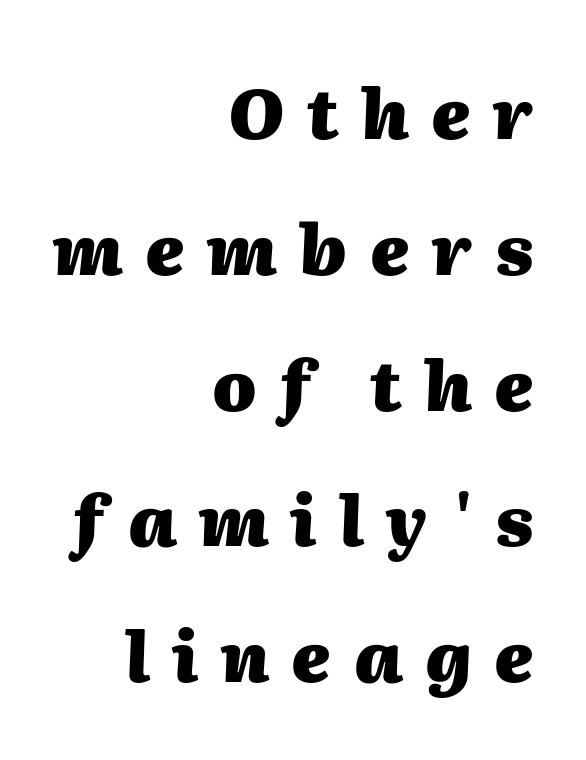
{"italic": "yes", "lean": "right", "slant_degrees": 2, "bold": "yes", "weight": "heavy", "width": "normal", "stroke_contrast": "medium", "x_height": "medium", "monospaced": "no", "underline": "no", "align": "right", "line_spacing": "loose", "line_spacing_ratio": 1.94, "letter_spacing": "wide", "letter_spacing_em": 0.32, "glyph_px": 70}
